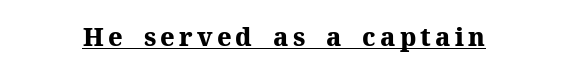
Q: Is the text bold? A: Yes.
Q: Is the text italic (slanted)? A: No, it is upright.
Q: Is the text underlined? A: Yes.
